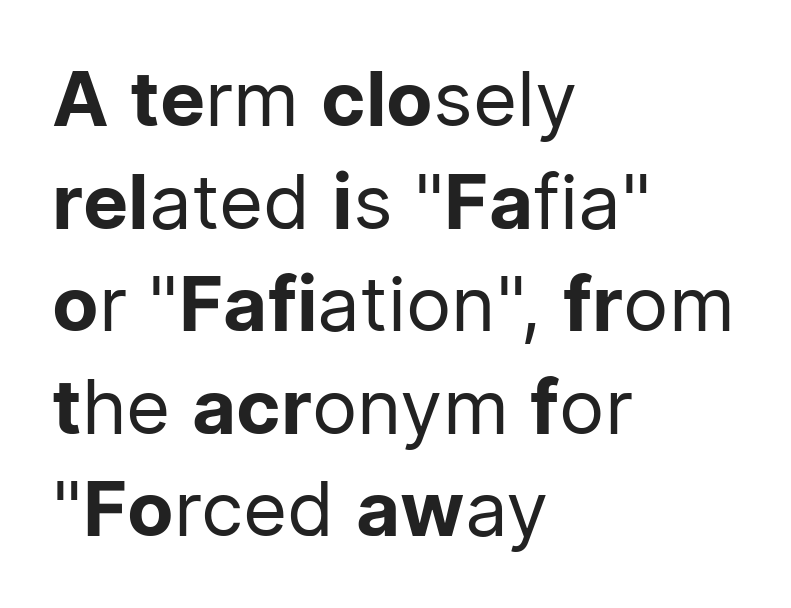
Q: Is the text bold? A: No.
Q: Is the text italic (slanted)? A: No, it is upright.
Q: Is the typeface a serif or a sans-serif typeface? A: Sans-serif.
Q: Is the text underlined? A: No.
Q: How is the paragraph aligned? A: Left-aligned.
Q: Is the spacing between letters normal or unusually wide? A: Normal.
Q: Is the spacing between lines tight, normal or loose? A: Normal.
Q: Width (condensed, normal, or wide)? A: Normal.
Q: Stroke contrast? A: Low.
Q: x-height? A: Medium.
Q: Monospaced? A: No.
